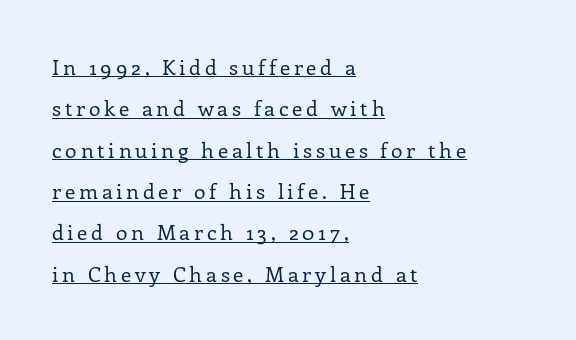
You can see a thin bar hugging the bottom of the glyphs. Notice how the passage keeps a crisp vertical edge on the left only. Is the type heavy? It reads as light-to-regular instead. The passage shown stacks its lines with a broad gap. If you drew a line through each stem, it would be perfectly vertical.
